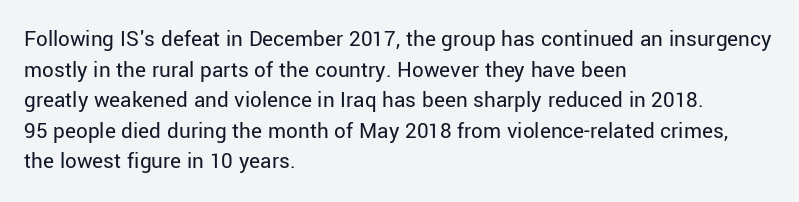
Vertical spacing — default. The text block is weighted toward the left margin, trailing off unevenly rightward. The baseline area is clear. These lines keep a tight, regular rhythm from letter to letter. No extra ink here — the face is not bold.
